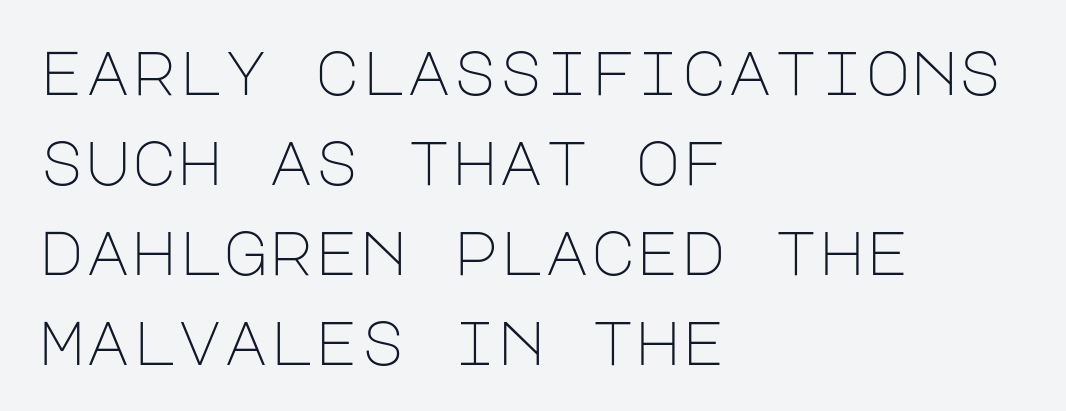
You could call the tracking neutral — neither tight nor loose. Clear beneath every line of the passage. Line starts are locked; line ends wander. This is the regular roman posture of the typeface. Nothing sits at the stroke ends, so this counts as sans-serif.
